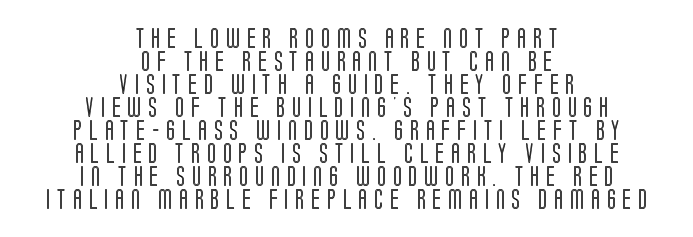
Line spacing here is tight. Beneath every word, the page is bare. Casual observation: everything's sitting right in the middle. The lettering holds an erect, upright posture throughout. The face used here is rendered with a markedly widened letterfit.
